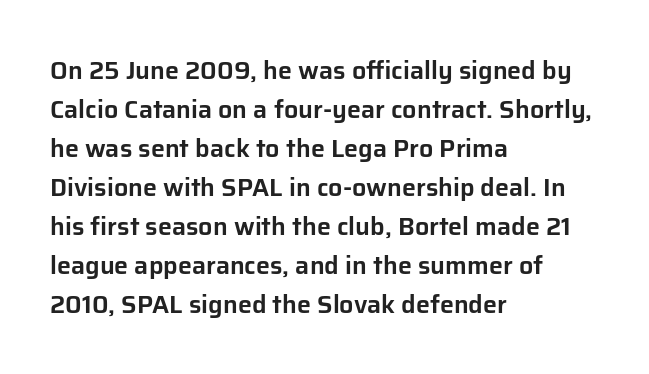
The image shows 25 px text type, upright; set left-aligned, normal line spacing (1.56x), normal letter spacing, not underlined.
